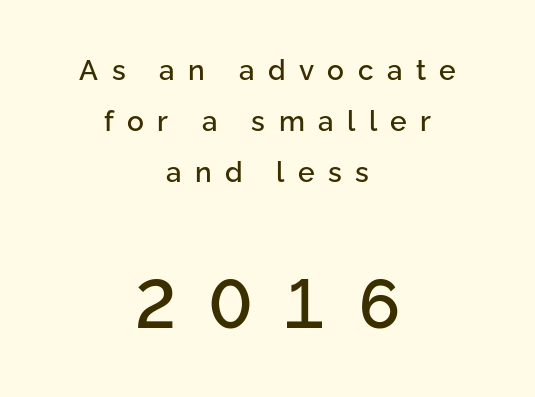
Casual observation: everything's sitting right in the middle. Which chunk is bigger? The second one — the bottom block dwarfs the top. To sum up the face: it is a sans, with no serifs. Honestly, the letter spacing is so wide it's the main thing you notice.
